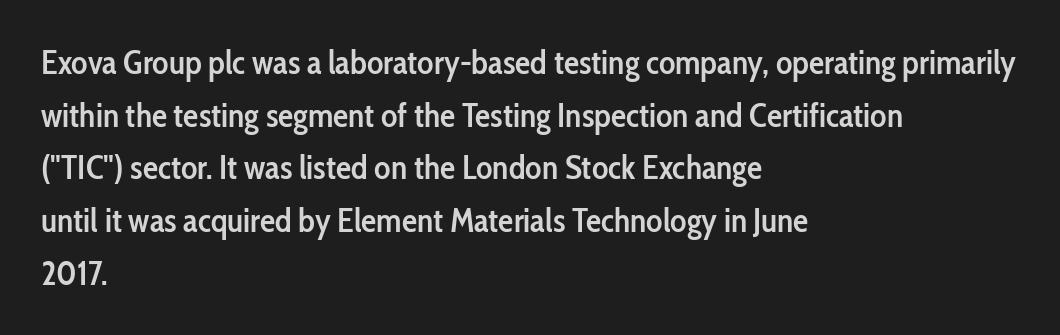
This sample uses plain, unmodified letter spacing. Tall strokes in this sample are plumb rather than angled. In terms of weight, the rendering is demibold, just under bold. Vertically, the passage feels balanced, rows spaced as you'd expect. Think of a printed novel: that variable character pitch is what you see here.
